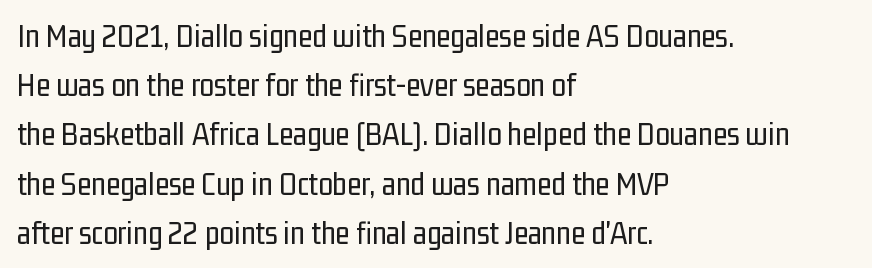
The image shows 33 px regular-weight, condensed sans-serif type, upright; set left-aligned, normal line spacing (1.49x), normal letter spacing, not underlined; low stroke contrast and a medium x-height.
